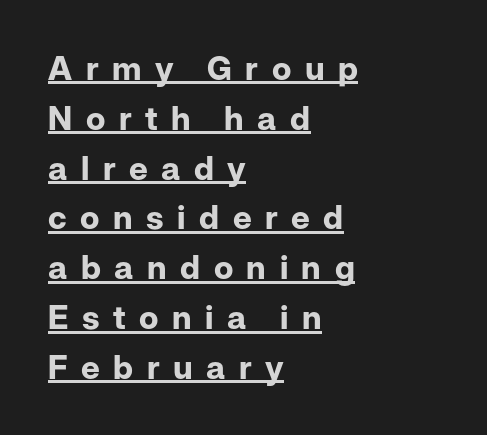
Has an underline been added? It has. Weight check: bold — yes, fully. A typesetter would call this proportional, since set widths differ per character. Unlike italic type, these characters show no tilt at all. Does the type have serifs? No, each stem ends abruptly. Whoever set this chose a conventional vertical rhythm.
